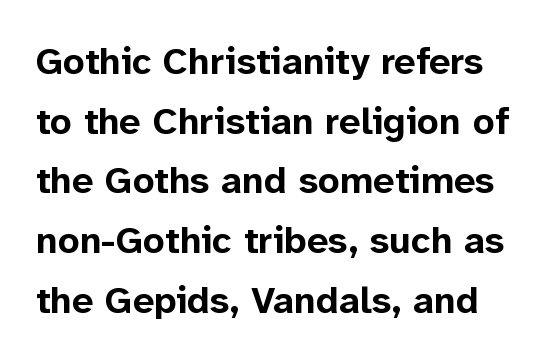
The passage shown is typed in a proportional face where columns would drift. The axis of the letterforms is exactly vertical. A bare baseline throughout the passage. Evenly set lines give the paragraph a standard silhouette.
